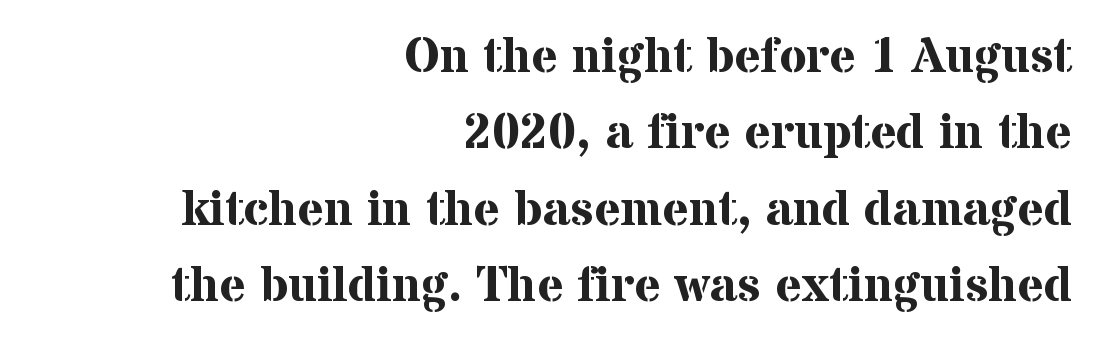
Varying glyph widths throughout — classic text-font behaviour. Plenty of ink on the page — the face is bold. The letterforms sit shoulder to shoulder at normal distance. The string is rendered with underlining switched off. A serif font was chosen for this passage.
